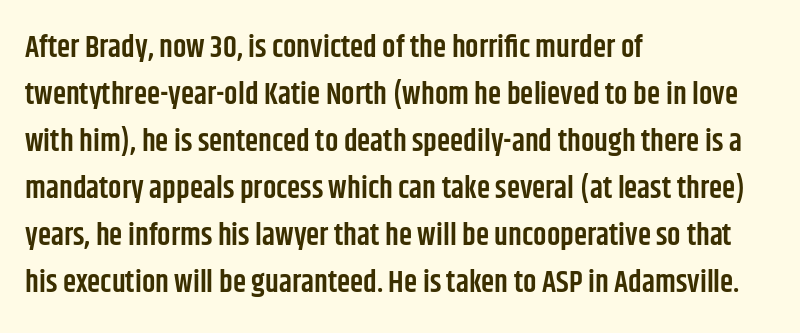
The image shows 30 px semibold, condensed sans-serif type, upright; set left-aligned, normal line spacing (1.57x), normal letter spacing, not underlined; low stroke contrast and a large x-height.
